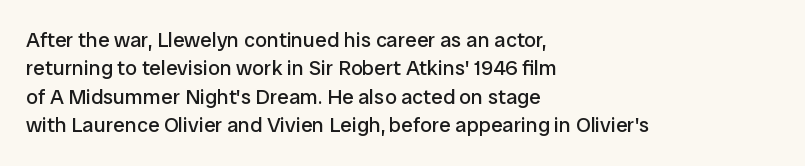
Q: Is the text bold? A: No.
Q: Is the text italic (slanted)? A: No, it is upright.
Q: Is the text underlined? A: No.
Q: How is the paragraph aligned? A: Left-aligned.
Q: Is the spacing between letters normal or unusually wide? A: Normal.
Q: Is the spacing between lines tight, normal or loose? A: Normal.
